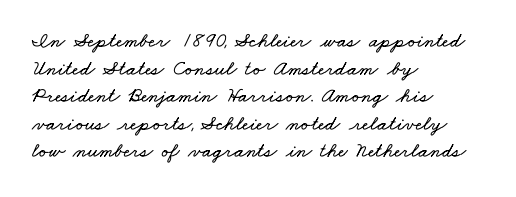
The image shows 21 px text type; set left-aligned, normal line spacing (1.31x), normal letter spacing, not underlined.
